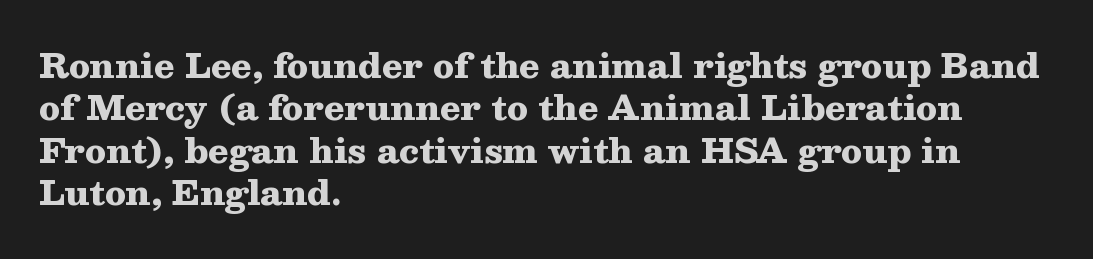
Where is the straight margin? On the left. The font's upright variant was chosen for this text. The sample has been set heavy, in full bold. Tracking value appears to be zero — textbook default spacing. Just letters on the line, the space beneath them empty. The glyphs in this specimen are seriffed.
